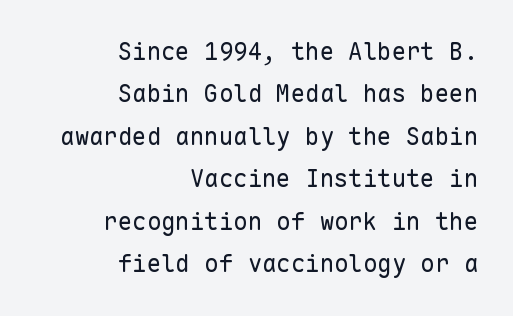
The image shows 24 px text type, upright; set right-aligned, line spacing 1.77x, normal letter spacing, not underlined.
